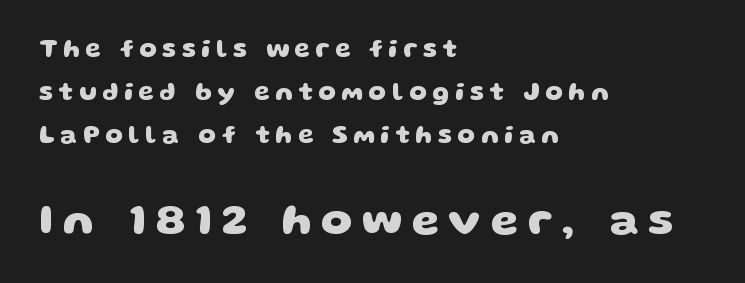
{"serif": "no", "bold": "yes", "weight": "heavy", "width": "wide", "stroke_contrast": "low", "x_height": "large", "monospaced": "no", "underline": "no", "align": "left", "line_spacing_ratio": 1.73, "letter_spacing": "wide", "letter_spacing_em": 0.22, "larger_block": "second", "size_ratio": 1.76, "glyph_px": 44}
